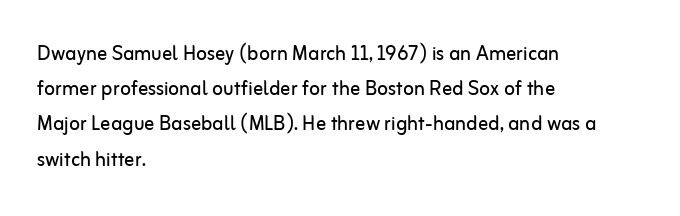
Weight: not bold — regular or lighter. Summary of vertical rhythm: regular, with standard interline spacing. Italic? Not at all — the glyphs are vertical. Words appear dense and cohesive because spacing is normal. Glance below the letters and you will spot only blank space.
